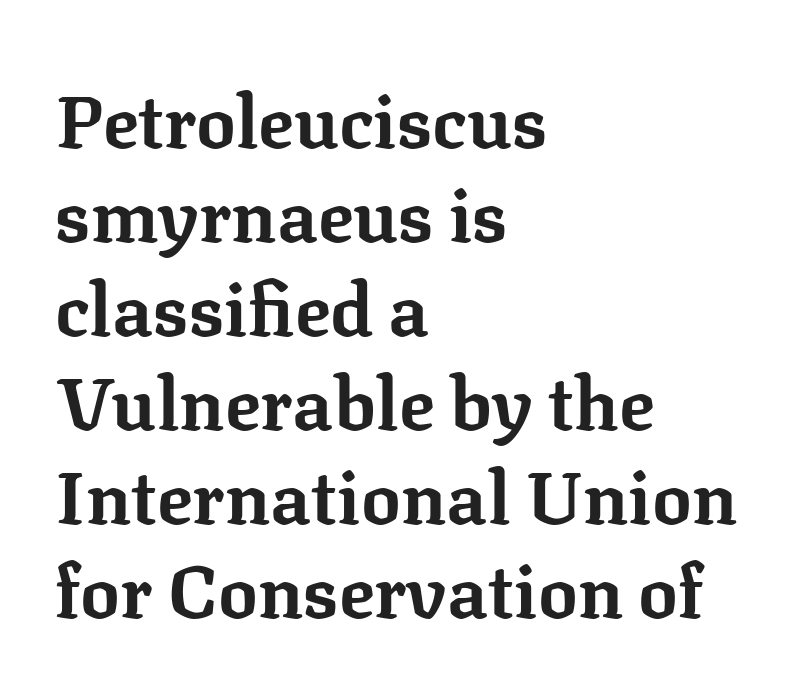
{"serif": "yes", "italic": "no", "bold": "yes", "weight": "bold", "width": "normal", "stroke_contrast": "low", "x_height": "medium", "monospaced": "no", "underline": "no", "align": "left", "line_spacing": "normal", "line_spacing_ratio": 1.27, "letter_spacing": "normal", "letter_spacing_em": 0.0, "glyph_px": 74}
